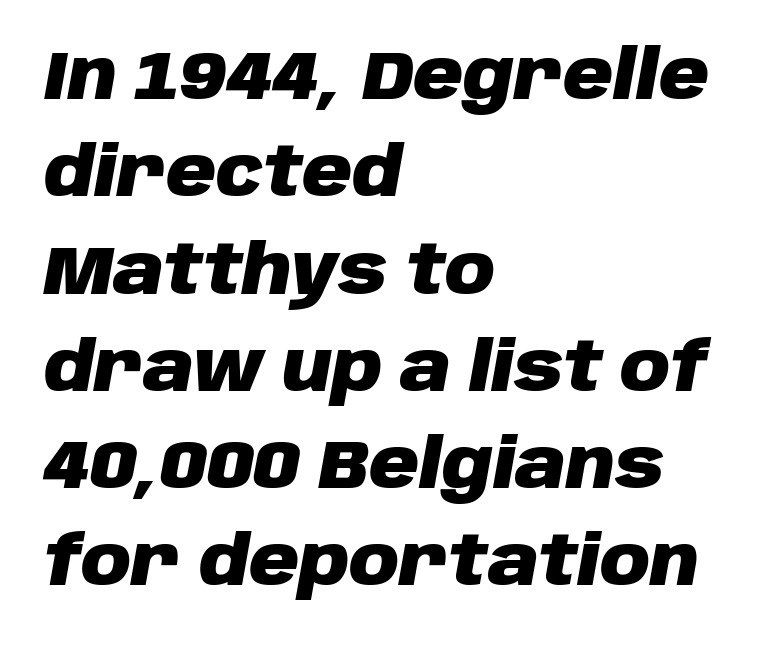
The image shows 69 px heavy type, italic (leaning right); set left-aligned, normal line spacing (1.41x), normal letter spacing, not underlined; low stroke contrast and a large x-height.
